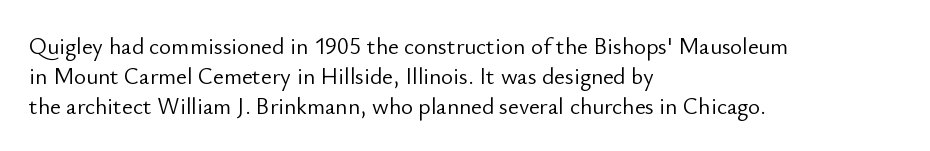
{"italic": "no", "bold": "no", "underline": "no", "align": "left", "line_spacing": "normal", "line_spacing_ratio": 1.31, "letter_spacing": "normal", "letter_spacing_em": 0.0, "glyph_px": 23}
